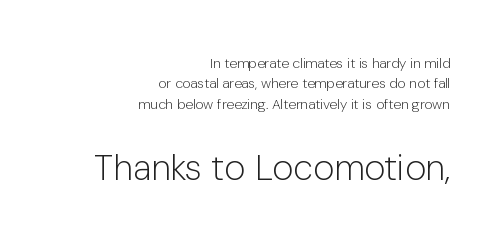
{"serif": "no", "italic": "no", "bold": "no", "weight": "light", "width": "normal", "stroke_contrast": "low", "x_height": "medium", "monospaced": "no", "underline": "no", "align": "right", "line_spacing": "normal", "line_spacing_ratio": 1.45, "letter_spacing": "normal", "letter_spacing_em": 0.0, "larger_block": "second", "size_ratio": 2.57, "glyph_px": 36}
